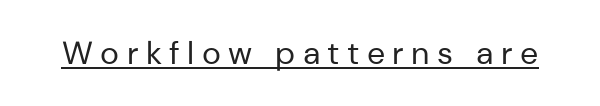
Note the varied advance widths — an 'i' is clearly narrower than an 'm'. The specimen reads as upright at a glance. The typeface chosen for these lines omits serifs. The words here are underlined. Heaviness? Minimal to ordinary, like unemphasized prose. Glyph-to-glyph distance is far greater than everyday printed text.
